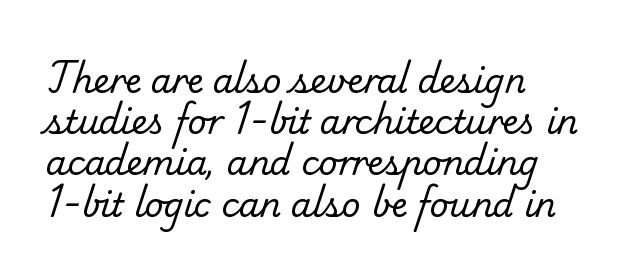
The typeface chosen for these lines features serifs. The gap between lines stays unmarked. Students, note that the glyphs here touch the page at normal intervals. Does the copy run flush right? No — it runs flush left. Summary of vertical rhythm: regular, with standard interline spacing.
